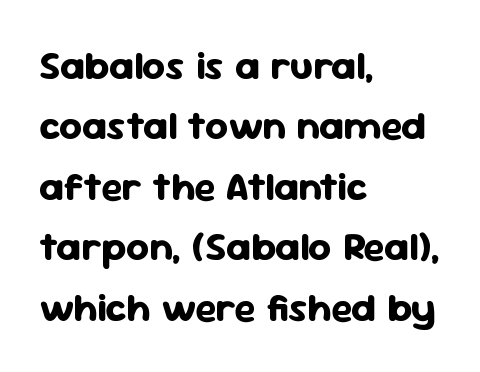
{"serif": "no", "italic": "no", "bold": "yes", "weight": "bold", "width": "normal", "stroke_contrast": "low", "x_height": "medium", "monospaced": "no", "underline": "no", "align": "left", "line_spacing": "normal", "line_spacing_ratio": 1.51, "letter_spacing": "normal", "letter_spacing_em": 0.0, "glyph_px": 40}
